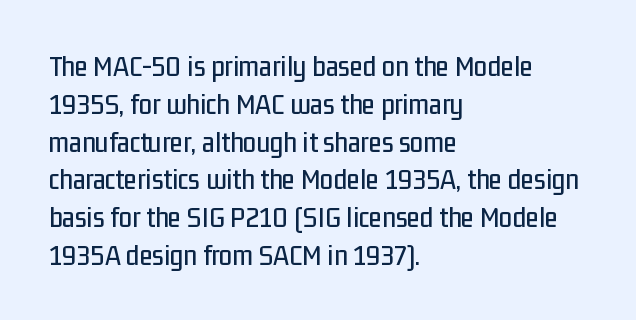
Notice how descenders clear the ascenders below comfortably — that's standard leading. Has an underline been added? It has not. The face used here is rendered with its standard letterfit. Font category for this specimen: sans-serif. Do the characters align in a grid? No, the font is proportional. The lettering holds an erect, upright posture throughout.
